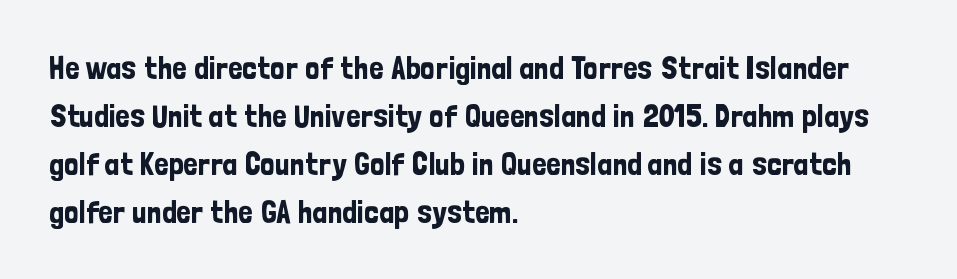
Every row of glyphs begins at an identical x-position on the left. The face used here is proportionally spaced, like ordinary book or web type. Caption: standard tracking, unaltered. Vertical spacing — default. The type family on display is of the sans-serif kind.
